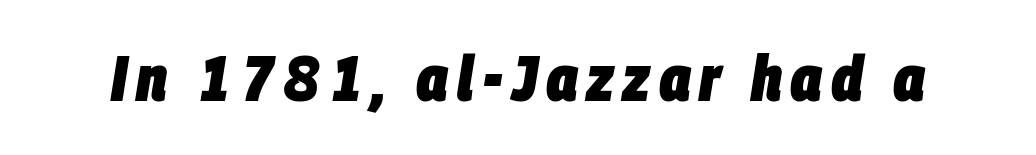
Q: Is the text bold? A: Yes.
Q: Is the text italic (slanted)? A: Yes, it leans right by about 9 degrees.
Q: Is the text underlined? A: No.
Q: Width (condensed, normal, or wide)? A: Condensed.
Q: Stroke contrast? A: Low.
Q: x-height? A: Large.
Q: Monospaced? A: No.
